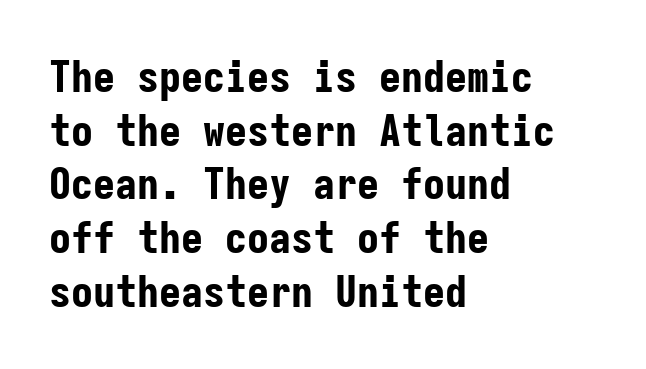
Q: Is the text bold? A: Yes.
Q: Is the text italic (slanted)? A: No, it is upright.
Q: Is the typeface a serif or a sans-serif typeface? A: Sans-serif.
Q: Is the text underlined? A: No.
Q: How is the paragraph aligned? A: Left-aligned.
Q: Is the spacing between letters normal or unusually wide? A: Normal.
Q: Width (condensed, normal, or wide)? A: Condensed.
Q: Stroke contrast? A: Low.
Q: x-height? A: Medium.
Q: Monospaced? A: Yes.
